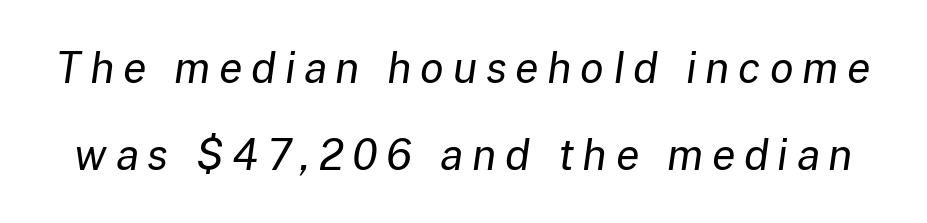
On a weight scale, this lands at 450 or below. The passage shown is typed in a proportional face where columns would drift. Loose tracking; the words dissolve into strings of separated letters. Vertical spacing — loose. Is the type slanted? Yes — the strokes lean at a clear angle. Words float on clear page, feet unadorned.
